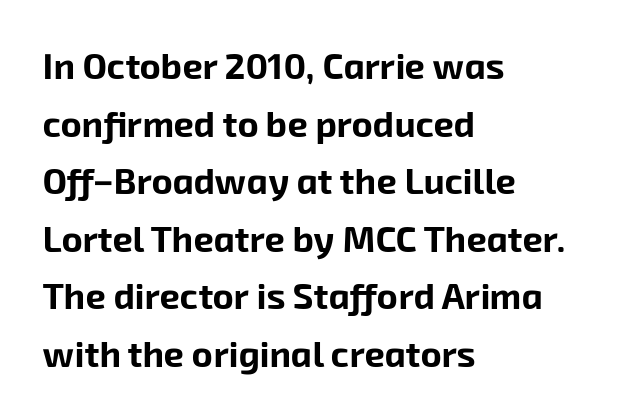
Q: Is the text bold? A: Yes.
Q: Is the typeface a serif or a sans-serif typeface? A: Sans-serif.
Q: Is the text underlined? A: No.
Q: How is the paragraph aligned? A: Left-aligned.
Q: Is the spacing between letters normal or unusually wide? A: Normal.
Q: Is the spacing between lines tight, normal or loose? A: Normal.
Q: Width (condensed, normal, or wide)? A: Normal.
Q: Stroke contrast? A: Low.
Q: x-height? A: Medium.
Q: Monospaced? A: No.
